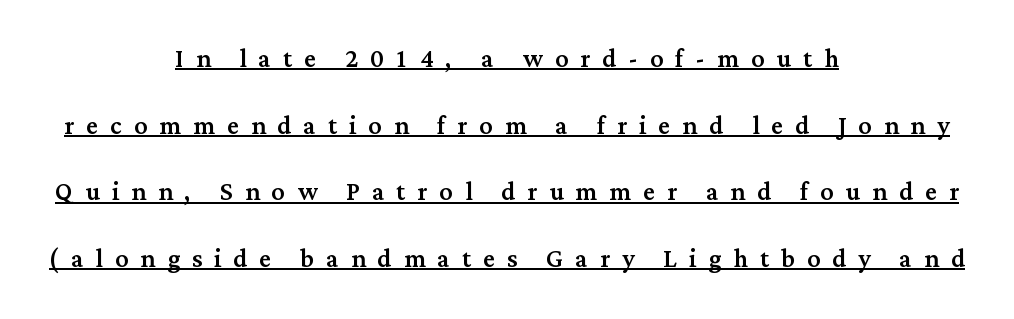
Think of a printed novel: that variable character pitch is what you see here. Casual observation: everything's sitting right in the middle. Notice the wide empty band between every row — that's loose leading. Compared with typical body copy, the letter spacing here is much looser.
